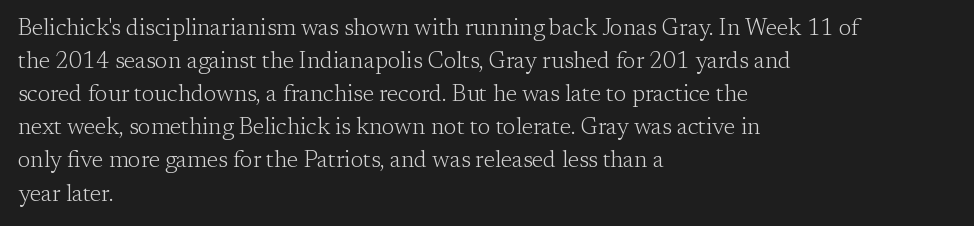
{"italic": "no", "bold": "no", "underline": "no", "align": "left", "line_spacing": "normal", "line_spacing_ratio": 1.44, "letter_spacing": "normal", "letter_spacing_em": 0.0, "glyph_px": 23}
